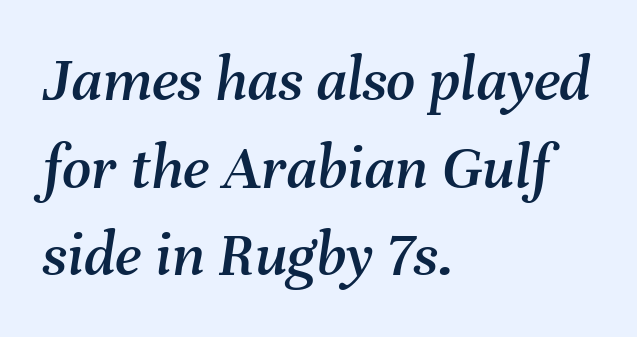
Q: Is the text italic (slanted)? A: Yes, it leans right by about 8 degrees.
Q: Is the text underlined? A: No.
Q: How is the paragraph aligned? A: Left-aligned.
Q: Is the spacing between letters normal or unusually wide? A: Normal.
Q: Is the spacing between lines tight, normal or loose? A: Normal.
Q: Width (condensed, normal, or wide)? A: Normal.
Q: Stroke contrast? A: Medium.
Q: x-height? A: Medium.
Q: Monospaced? A: No.
